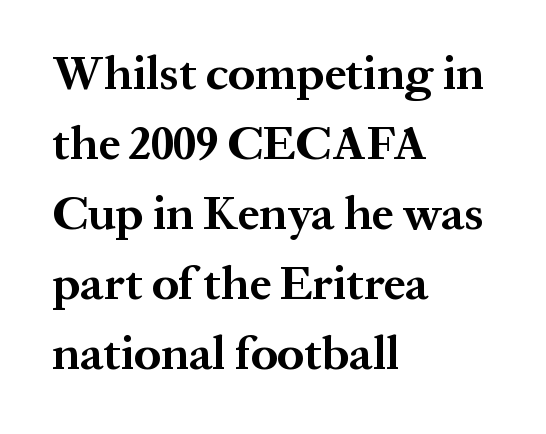
{"serif": "yes", "italic": "no", "bold": "yes", "weight": "bold", "width": "normal", "stroke_contrast": "medium", "x_height": "medium", "monospaced": "no", "underline": "no", "align": "left", "line_spacing": "normal", "line_spacing_ratio": 1.46, "letter_spacing": "normal", "letter_spacing_em": 0.0, "glyph_px": 48}
